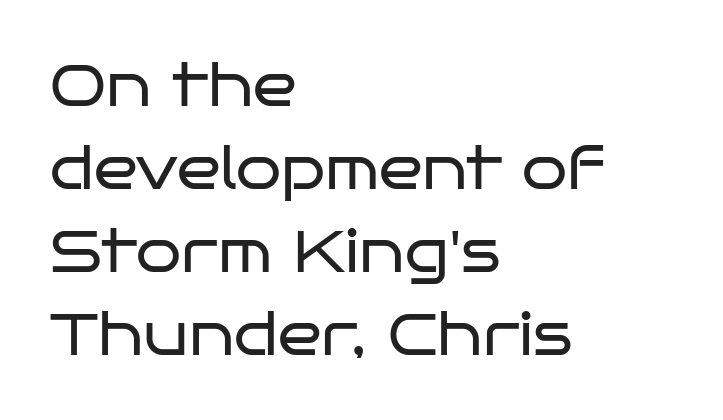
Q: Is the text bold? A: No.
Q: Is the text italic (slanted)? A: No, it is upright.
Q: Is the typeface a serif or a sans-serif typeface? A: Sans-serif.
Q: Is the text underlined? A: No.
Q: How is the paragraph aligned? A: Left-aligned.
Q: Is the spacing between letters normal or unusually wide? A: Normal.
Q: Is the spacing between lines tight, normal or loose? A: Normal.
Q: Width (condensed, normal, or wide)? A: Wide.
Q: Stroke contrast? A: Low.
Q: x-height? A: Large.
Q: Monospaced? A: No.
